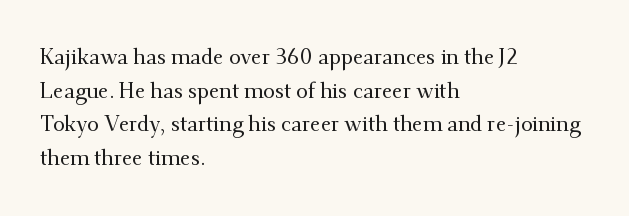
Q: Is the text italic (slanted)? A: No, it is upright.
Q: Is the text underlined? A: No.
Q: How is the paragraph aligned? A: Left-aligned.
Q: Is the spacing between letters normal or unusually wide? A: Normal.
Q: Is the spacing between lines tight, normal or loose? A: Normal.
